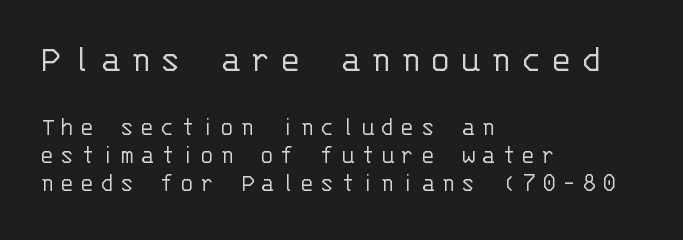
{"serif": "no", "italic": "no", "bold": "no", "weight": "light", "width": "normal", "stroke_contrast": "low", "x_height": "large", "monospaced": "yes", "underline": "no", "align": "left", "line_spacing": "tight", "line_spacing_ratio": 1.09, "letter_spacing": "wide", "letter_spacing_em": 0.23, "larger_block": "first", "size_ratio": 1.5, "glyph_px": 39}
